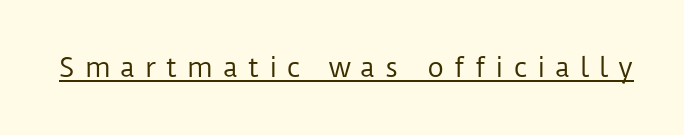
The passage shown has open, widely tracked lettering throughout. Heaviness? Minimal to ordinary, like unemphasized prose. You can see a thin bar hugging the bottom of the glyphs. Is there any slant? The stems are plumb.
